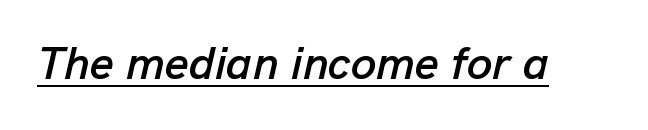
{"italic": "yes", "lean": "right", "slant_degrees": 13, "width": "normal", "stroke_contrast": "low", "x_height": "medium", "monospaced": "no", "underline": "yes", "letter_spacing": "normal", "letter_spacing_em": 0.0, "glyph_px": 46}
